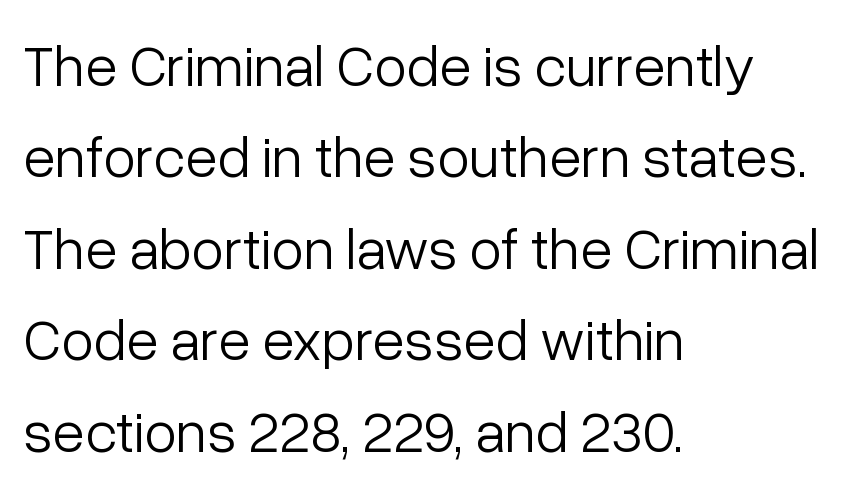
{"serif": "no", "italic": "no", "bold": "no", "weight": "light", "width": "normal", "stroke_contrast": "low", "x_height": "medium", "monospaced": "no", "underline": "no", "align": "left", "line_spacing": "normal", "line_spacing_ratio": 1.55, "letter_spacing": "normal", "letter_spacing_em": 0.0, "glyph_px": 59}
